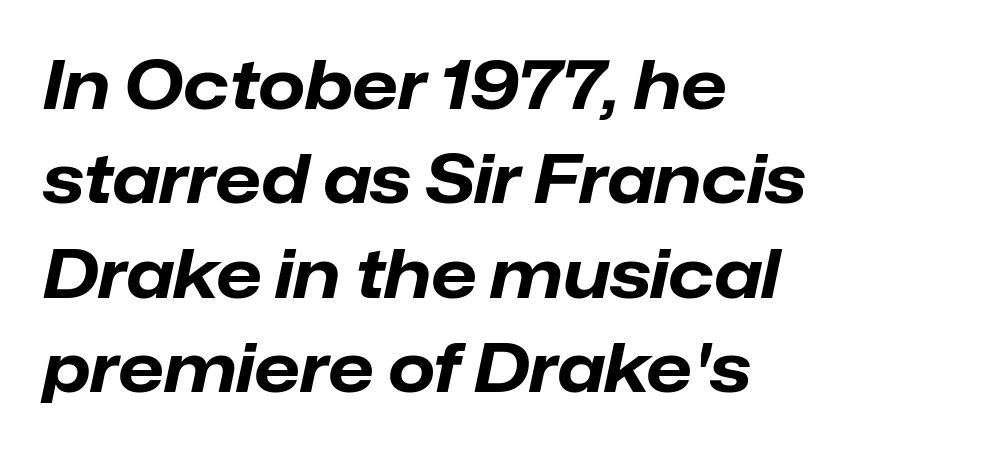
Q: Is the text bold? A: Yes.
Q: Is the text italic (slanted)? A: Yes, it leans right by about 12 degrees.
Q: Is the text underlined? A: No.
Q: How is the paragraph aligned? A: Left-aligned.
Q: Is the spacing between letters normal or unusually wide? A: Normal.
Q: Is the spacing between lines tight, normal or loose? A: Normal.
Q: Width (condensed, normal, or wide)? A: Normal.
Q: Stroke contrast? A: Low.
Q: x-height? A: Medium.
Q: Monospaced? A: No.
